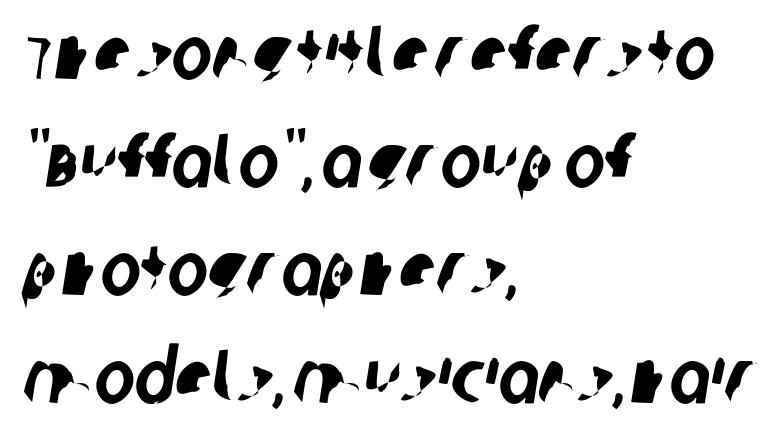
Q: Is the typeface a serif or a sans-serif typeface? A: Sans-serif.
Q: Is the text underlined? A: No.
Q: How is the paragraph aligned? A: Left-aligned.
Q: Is the spacing between letters normal or unusually wide? A: Normal.
Q: Is the spacing between lines tight, normal or loose? A: Normal.
Q: Width (condensed, normal, or wide)? A: Condensed.
Q: Stroke contrast? A: Low.
Q: x-height? A: Large.
Q: Monospaced? A: No.
